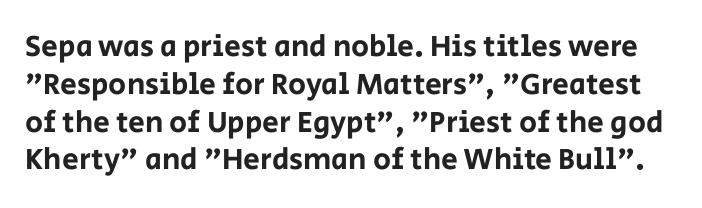
Q: Is the text italic (slanted)? A: No, it is upright.
Q: Is the typeface a serif or a sans-serif typeface? A: Sans-serif.
Q: Is the text underlined? A: No.
Q: Is the spacing between letters normal or unusually wide? A: Normal.
Q: Is the spacing between lines tight, normal or loose? A: Normal.
Q: Width (condensed, normal, or wide)? A: Normal.
Q: Stroke contrast? A: Low.
Q: x-height? A: Large.
Q: Monospaced? A: No.
